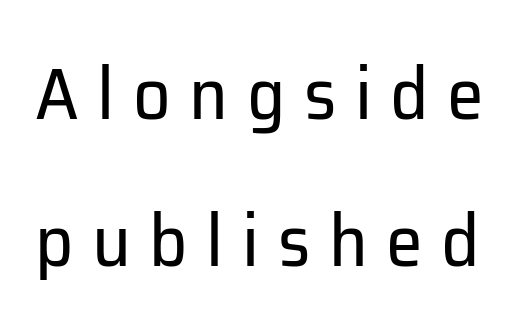
The image shows 74 px regular-weight sans-serif type, upright; set loose line spacing (1.99x), unusually wide letter spacing (+0.25 em), not underlined; low stroke contrast and a medium x-height.
